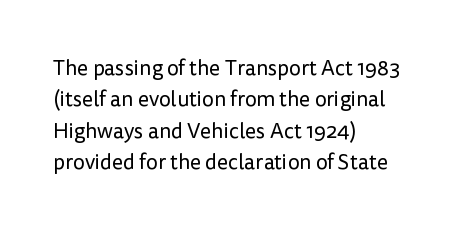
{"italic": "no", "bold": "no", "underline": "no", "align": "left", "line_spacing": "normal", "line_spacing_ratio": 1.5, "letter_spacing": "normal", "letter_spacing_em": 0.0, "glyph_px": 21}
